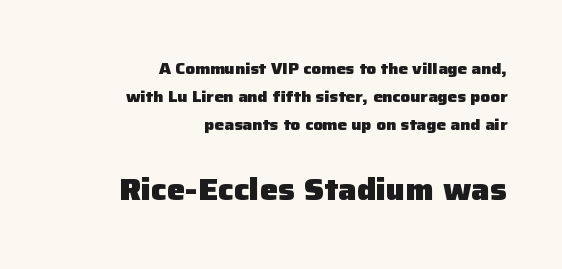
Q: Is the text bold? A: Yes.
Q: Is the text italic (slanted)? A: No, it is upright.
Q: Is the typeface a serif or a sans-serif typeface? A: Sans-serif.
Q: Is the text underlined? A: No.
Q: How is the paragraph aligned? A: Right-aligned.
Q: Is the spacing between letters normal or unusually wide? A: Normal.
Q: Which block of text is set in a larger size, the first (top) or the second (bottom)? A: The second (bottom) one.
Q: Width (condensed, normal, or wide)? A: Normal.
Q: Stroke contrast? A: Low.
Q: x-height? A: Medium.
Q: Monospaced? A: No.
